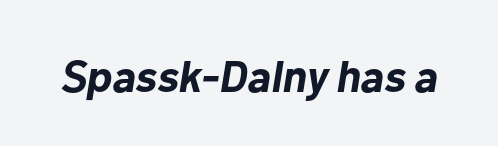
Q: Is the text bold? A: Yes.
Q: Is the text italic (slanted)? A: Yes, it leans right by about 10 degrees.
Q: Is the text underlined? A: No.
Q: Is the spacing between letters normal or unusually wide? A: Normal.
Q: Width (condensed, normal, or wide)? A: Normal.
Q: Stroke contrast? A: Low.
Q: x-height? A: Medium.
Q: Monospaced? A: No.
